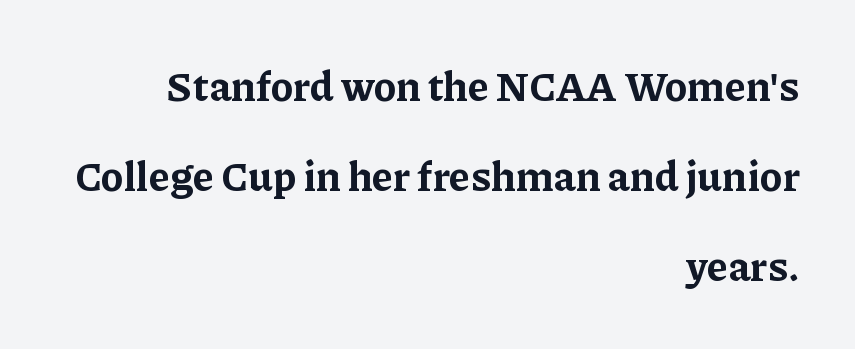
{"serif": "yes", "italic": "no", "bold": "yes", "weight": "bold", "width": "normal", "stroke_contrast": "low", "x_height": "medium", "monospaced": "no", "underline": "no", "align": "right", "line_spacing": "loose", "line_spacing_ratio": 2.19, "letter_spacing": "normal", "letter_spacing_em": 0.0, "glyph_px": 41}
